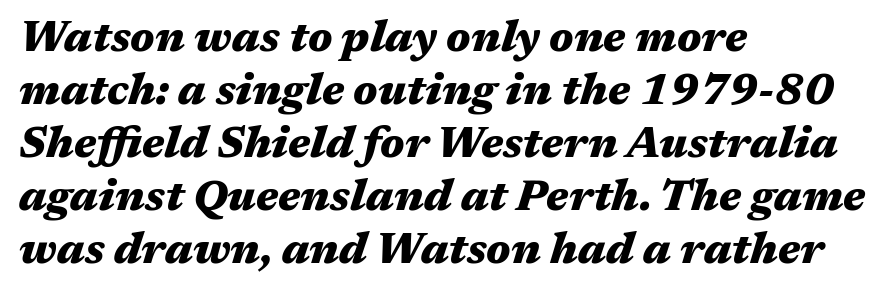
Q: Is the text bold? A: Yes.
Q: Is the text italic (slanted)? A: Yes, it leans right by about 17 degrees.
Q: Is the text underlined? A: No.
Q: How is the paragraph aligned? A: Left-aligned.
Q: Is the spacing between letters normal or unusually wide? A: Normal.
Q: Width (condensed, normal, or wide)? A: Wide.
Q: Stroke contrast? A: Medium.
Q: x-height? A: Medium.
Q: Monospaced? A: No.
